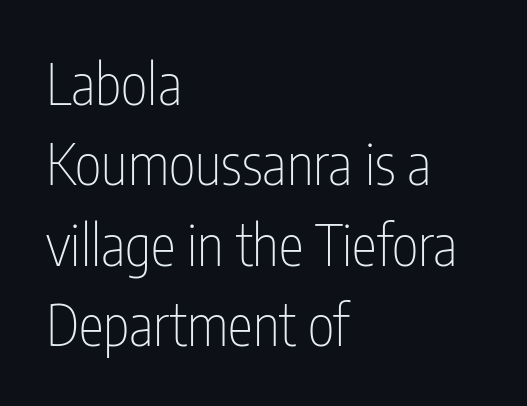
These lines were composed using upright roman letters. Look at the tracking — it's just the regular setting, nothing added. Letters have the restrained weight of plain body copy at most. What kind of face is this? One without serifs — a sans. This rendering features lettering with no underline. Proportional: the letters do not fall into vertical columns.
